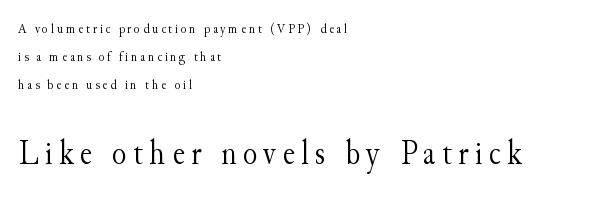
Think of a printed novel: that variable character pitch is what you see here. Style check: upright. Counters stay open thanks to moderate or lighter strokes. Look at the glyph heights: the lower group is clearly the bigger setting. The typesetter chose a ragged-right arrangement here.
